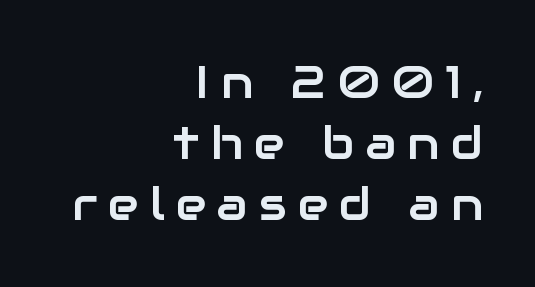
Q: Is the text italic (slanted)? A: No, it is upright.
Q: Is the typeface a serif or a sans-serif typeface? A: Sans-serif.
Q: Is the text underlined? A: No.
Q: How is the paragraph aligned? A: Right-aligned.
Q: Is the spacing between letters normal or unusually wide? A: Unusually wide.
Q: Is the spacing between lines tight, normal or loose? A: Normal.
Q: Width (condensed, normal, or wide)? A: Normal.
Q: Stroke contrast? A: Low.
Q: x-height? A: Medium.
Q: Monospaced? A: No.
